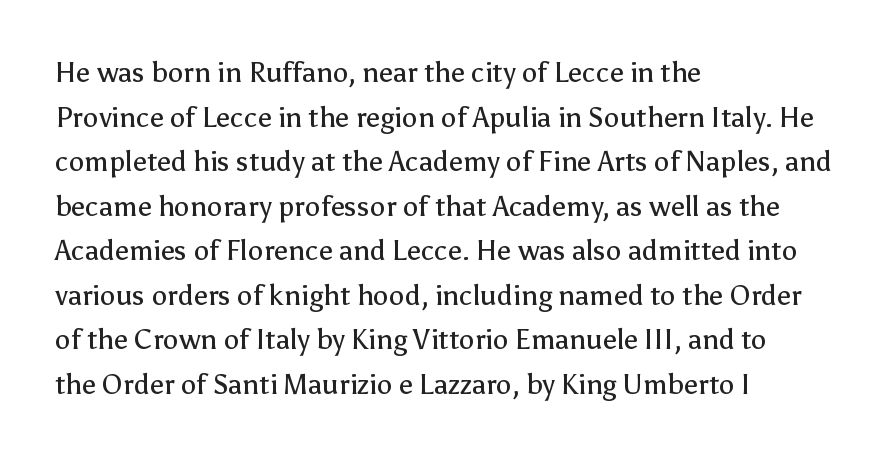
The image shows 28 px regular-weight sans-serif type, upright; set left-aligned, normal line spacing (1.59x), normal letter spacing, not underlined; low stroke contrast and a medium x-height.
